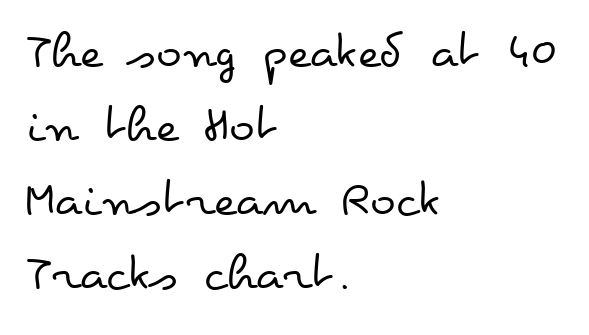
Q: Is the text bold? A: No.
Q: Is the text italic (slanted)? A: No, it is upright.
Q: Is the text underlined? A: No.
Q: How is the paragraph aligned? A: Left-aligned.
Q: Is the spacing between letters normal or unusually wide? A: Normal.
Q: Is the spacing between lines tight, normal or loose? A: Normal.
Q: Width (condensed, normal, or wide)? A: Wide.
Q: Stroke contrast? A: Low.
Q: x-height? A: Small.
Q: Monospaced? A: No.
